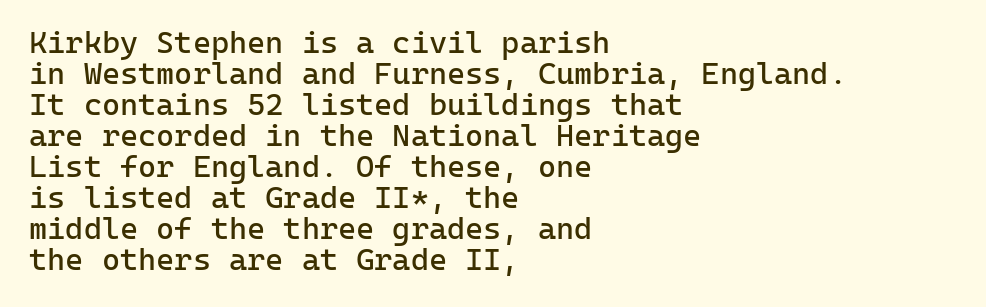
The image shows 31 px regular-weight sans-serif type, upright, monospaced; set left-aligned, tight line spacing (1.0x), normal letter spacing, not underlined; low stroke contrast and a medium x-height.
